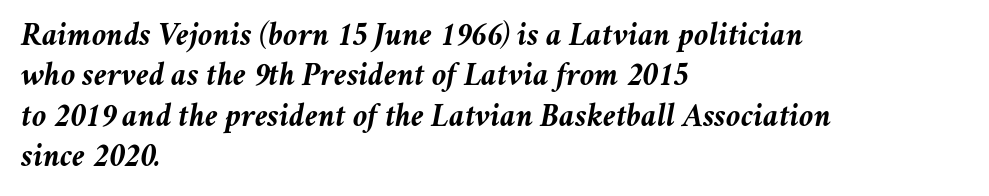
Q: Is the text bold? A: Yes.
Q: Is the text italic (slanted)? A: Yes, it leans right by about 11 degrees.
Q: Is the text underlined? A: No.
Q: How is the paragraph aligned? A: Left-aligned.
Q: Is the spacing between letters normal or unusually wide? A: Normal.
Q: Width (condensed, normal, or wide)? A: Normal.
Q: Stroke contrast? A: Medium.
Q: x-height? A: Medium.
Q: Monospaced? A: No.
